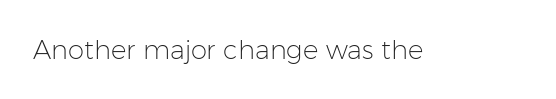
A roman cut, with each character standing at attention. Decoration check: the copy has no underline. The gaps between neighbouring characters are ordinary and unremarkable. Bold? No — there's no thickening of the strokes.
